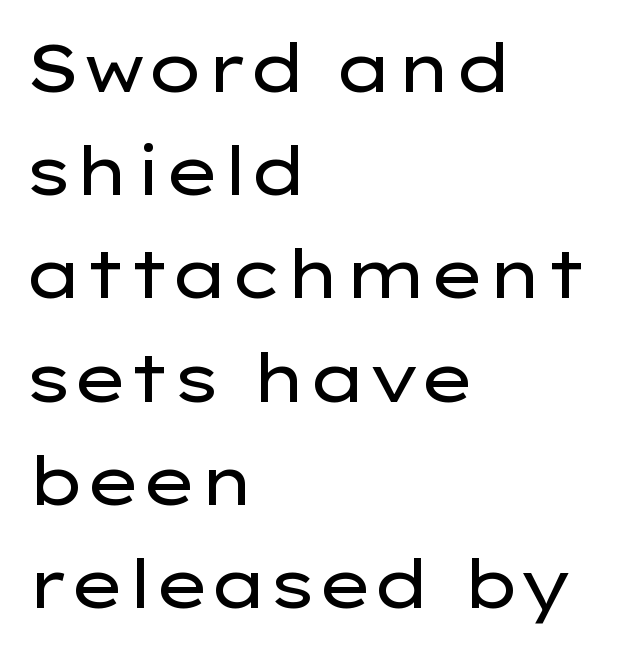
Q: Is the text bold? A: No.
Q: Is the text italic (slanted)? A: No, it is upright.
Q: Is the typeface a serif or a sans-serif typeface? A: Sans-serif.
Q: Is the text underlined? A: No.
Q: How is the paragraph aligned? A: Left-aligned.
Q: Is the spacing between letters normal or unusually wide? A: Normal.
Q: Is the spacing between lines tight, normal or loose? A: Normal.
Q: Width (condensed, normal, or wide)? A: Wide.
Q: Stroke contrast? A: Low.
Q: x-height? A: Medium.
Q: Monospaced? A: No.
